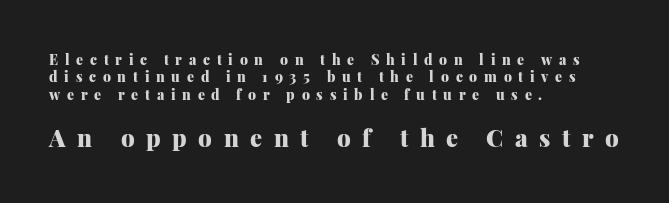
The image shows 24 px bold type, upright; set left-aligned, normal line spacing (1.25x), unusually wide letter spacing (+0.48 em), not underlined; the second (bottom) block is 1.71x larger.
